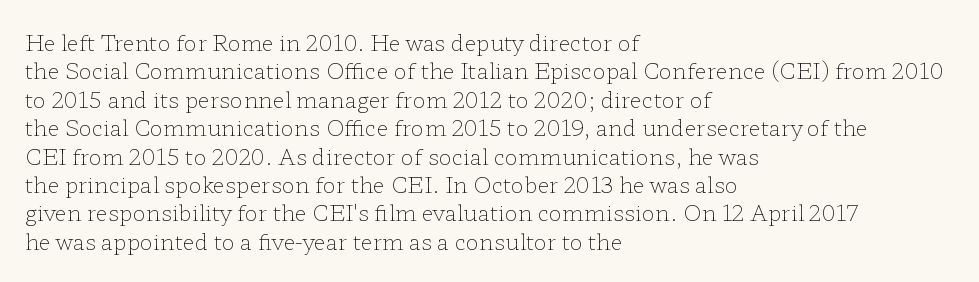
{"italic": "no", "bold": "no", "underline": "no", "align": "left", "line_spacing": "normal", "line_spacing_ratio": 1.29, "letter_spacing": "normal", "letter_spacing_em": 0.0, "glyph_px": 22}
